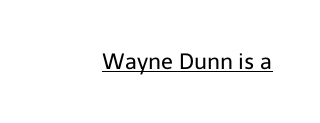
{"italic": "no", "bold": "no", "underline": "yes", "letter_spacing": "normal", "letter_spacing_em": 0.0, "glyph_px": 22}
